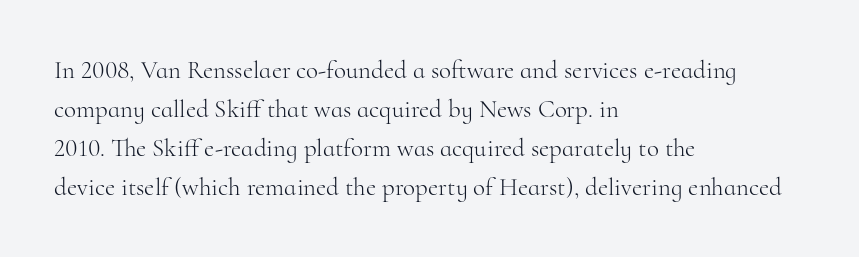
The image shows 25 px text type, upright; set left-aligned, normal line spacing (1.56x), normal letter spacing, not underlined.
